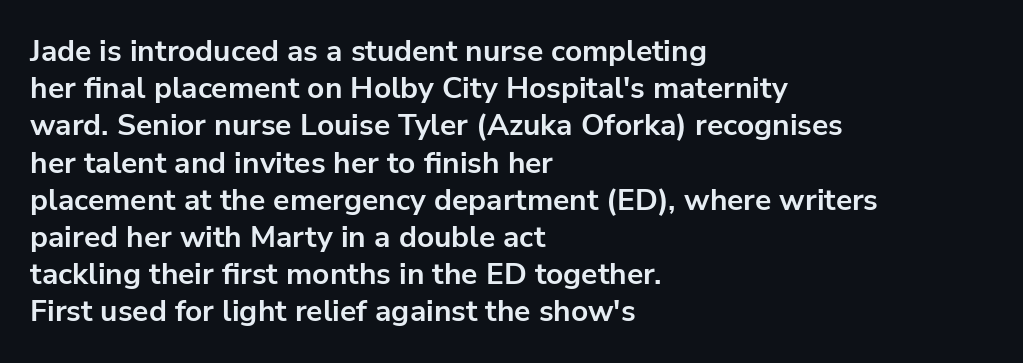
Strong, thick strokes mark this as bold type. You can tell it's not italic because the verticals are truly vertical. Unlike a traditional serif, this face leaves its strokes unadorned. Do the characters align in a grid? No, the font is proportional. Is the letter spacing exaggerated? No — it looks like the ordinary default. Bare-footed words on every line.
